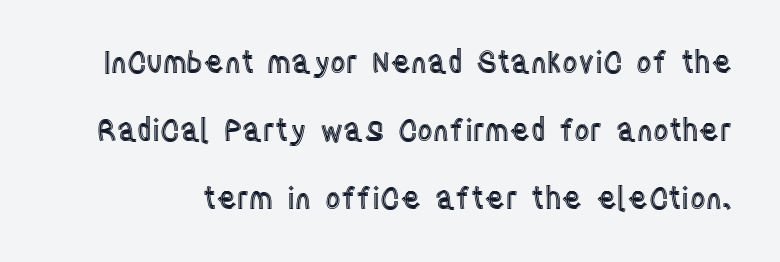
Looks like regular typesetting: each glyph gets only the width it needs. In terms of leading, this rendering errs on the spacious side. In terms of posture, this sample is upright. The horizontal fit of the characters is conventional and even.
